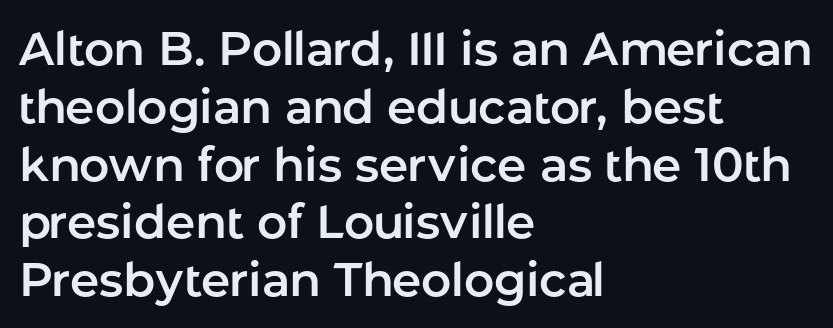
These lines are rendered in a variable-pitch font. The baseline area is clear. These lines are set flush left with a ragged right edge. No italicization has been applied; the sample stays upright.
